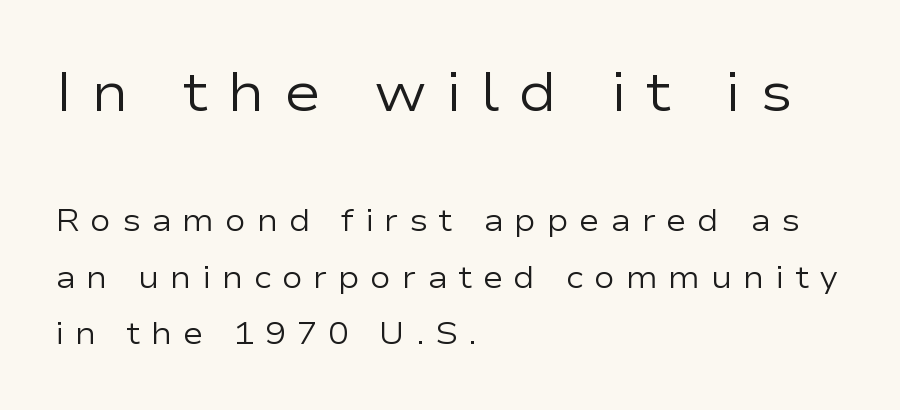
Q: Is the text bold? A: No.
Q: Is the text italic (slanted)? A: No, it is upright.
Q: Is the typeface a serif or a sans-serif typeface? A: Sans-serif.
Q: Is the text underlined? A: No.
Q: How is the paragraph aligned? A: Left-aligned.
Q: Is the spacing between letters normal or unusually wide? A: Unusually wide.
Q: Which block of text is set in a larger size, the first (top) or the second (bottom)? A: The first (top) one.
Q: Width (condensed, normal, or wide)? A: Wide.
Q: Stroke contrast? A: Low.
Q: x-height? A: Medium.
Q: Monospaced? A: No.
